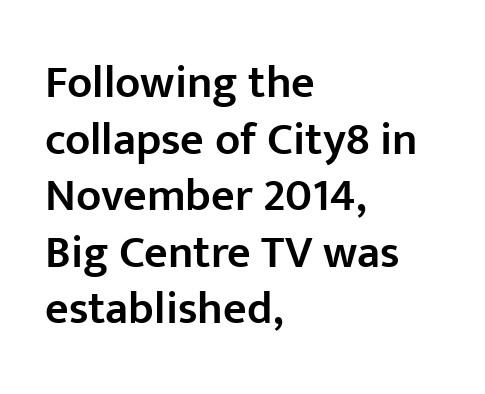
The image shows 46 px semibold sans-serif type, upright; set left-aligned, line spacing 1.23x, normal letter spacing, not underlined; low stroke contrast and a medium x-height.
